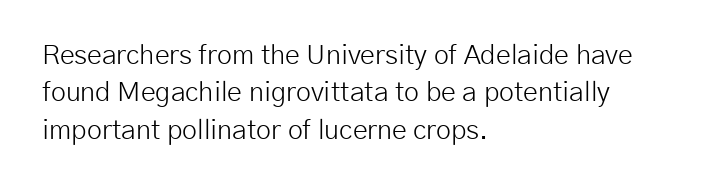
The image shows 27 px text type, upright; set left-aligned, normal line spacing (1.38x), normal letter spacing, not underlined.
